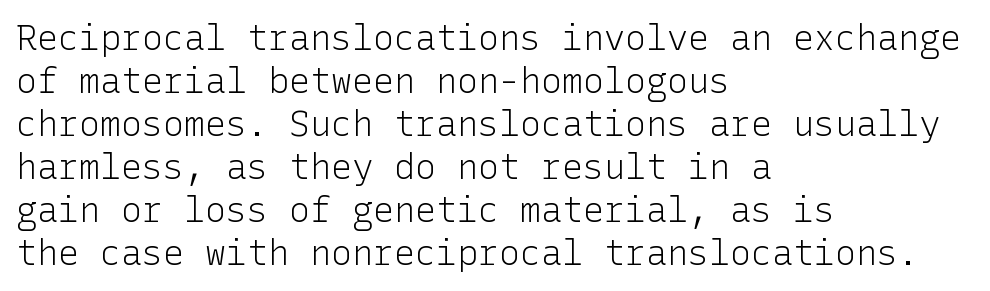
The image shows 35 px light sans-serif type, upright; set left-aligned, line spacing 1.23x, normal letter spacing, not underlined; low stroke contrast and a medium x-height.
